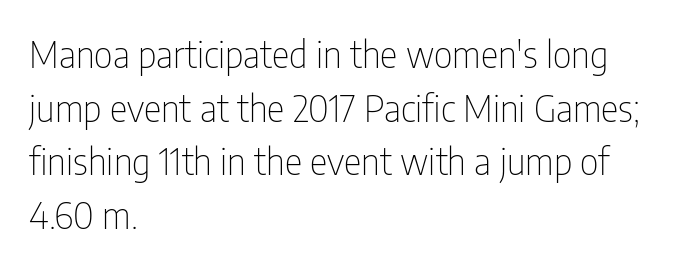
Horizontally, the lines are justified to the leading edge only. In terms of posture, this sample is upright. A bare baseline throughout the passage. The passage shown is typed in a proportional face where columns would drift. The text was rendered using a sans face with plain stroke endings.
